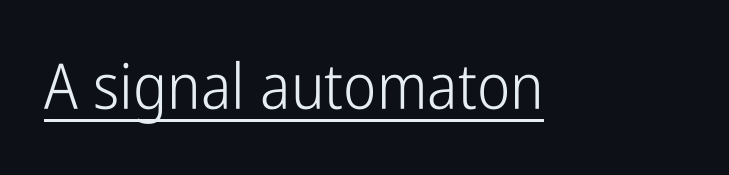
The image shows 63 px light, condensed sans-serif type, upright; set normal letter spacing, underlined; low stroke contrast and a medium x-height.
